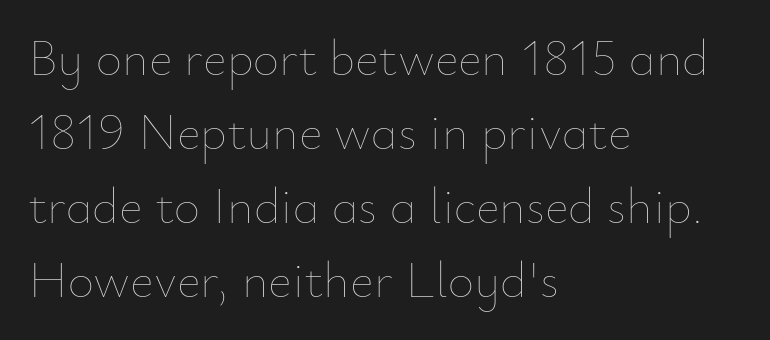
Q: Is the text bold? A: No.
Q: Is the text italic (slanted)? A: No, it is upright.
Q: Is the text underlined? A: No.
Q: How is the paragraph aligned? A: Left-aligned.
Q: Is the spacing between letters normal or unusually wide? A: Normal.
Q: Is the spacing between lines tight, normal or loose? A: Normal.
Q: Width (condensed, normal, or wide)? A: Normal.
Q: Stroke contrast? A: Low.
Q: x-height? A: Small.
Q: Monospaced? A: No.
